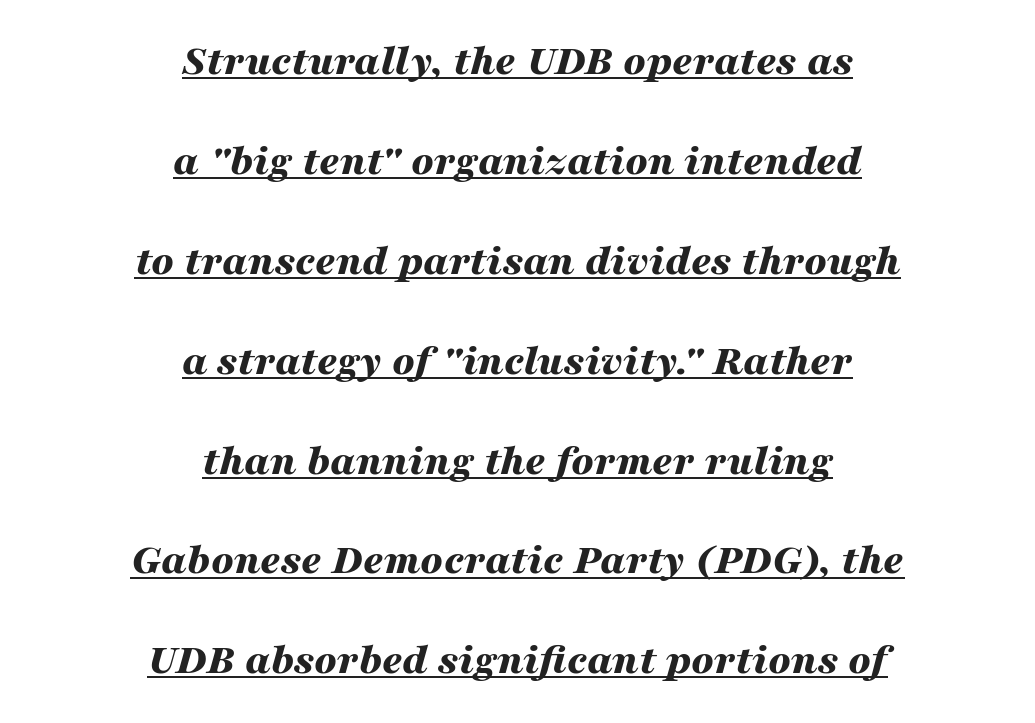
Leading: increased. Look at the tracking — it's just the regular setting, nothing added. Heavy-handed strokes throughout: this text is bold. The glyphs look as if they've been sheared to an angle. The lettering is marked with a stroke running underneath it. The passage shown is typed in a proportional face where columns would drift.
